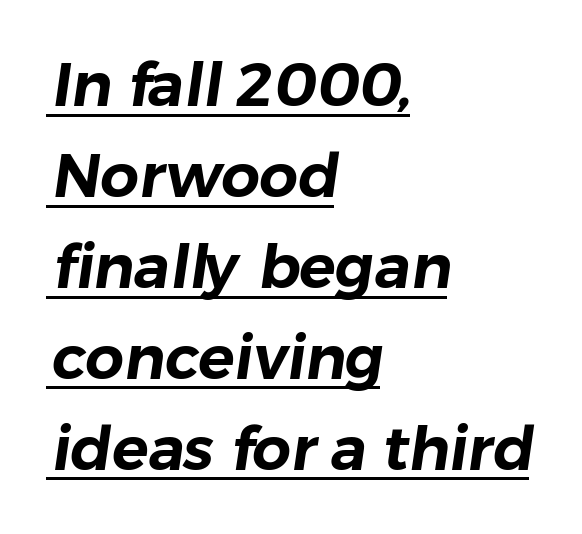
The image shows 61 px sans-serif type; set left-aligned, normal line spacing (1.49x), normal letter spacing, underlined; low stroke contrast and a medium x-height.
